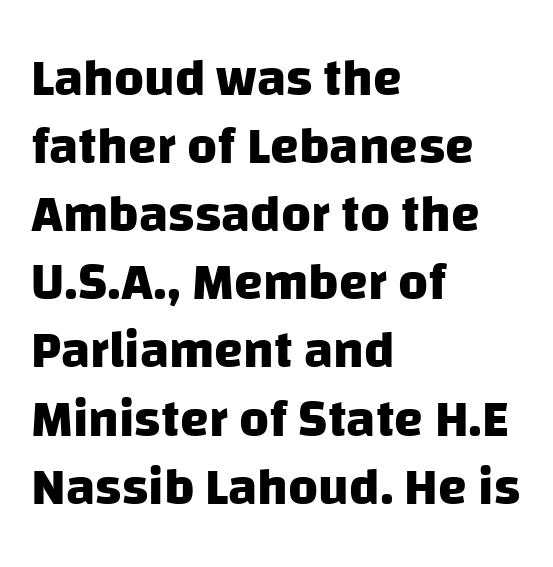
{"serif": "no", "bold": "yes", "weight": "heavy", "width": "normal", "stroke_contrast": "low", "x_height": "large", "monospaced": "no", "underline": "no", "align": "left", "line_spacing": "normal", "line_spacing_ratio": 1.31, "letter_spacing": "normal", "letter_spacing_em": 0.0, "glyph_px": 52}
